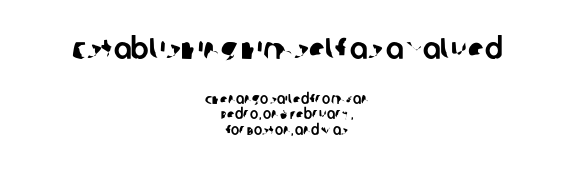
Rule under the text: the space is simply empty. These lines keep a tight, regular rhythm from letter to letter. This sample uses a sans-serif face. Is the block centered? Yes — each line is placed symmetrically about the middle. You could not count columns in this text — the font is proportionally spaced. Compared with typical paragraphs, the rows here are closer together.
